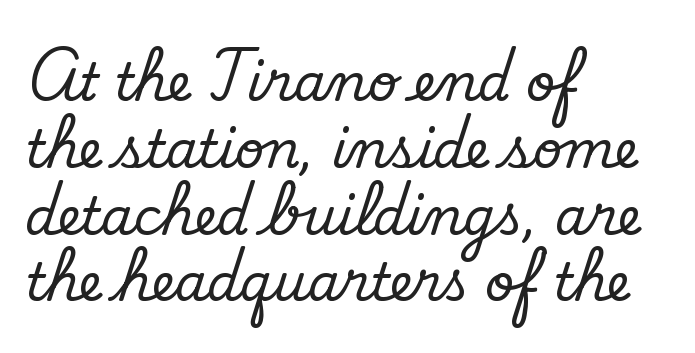
Q: Is the text bold? A: No.
Q: Is the typeface a serif or a sans-serif typeface? A: Sans-serif.
Q: Is the text underlined? A: No.
Q: How is the paragraph aligned? A: Left-aligned.
Q: Is the spacing between letters normal or unusually wide? A: Normal.
Q: Is the spacing between lines tight, normal or loose? A: Normal.
Q: Width (condensed, normal, or wide)? A: Normal.
Q: Stroke contrast? A: Low.
Q: x-height? A: Small.
Q: Monospaced? A: No.
